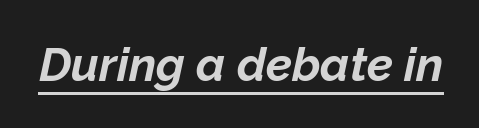
The image shows 47 px bold type, italic (leaning right); set normal letter spacing, underlined; low stroke contrast and a medium x-height.
